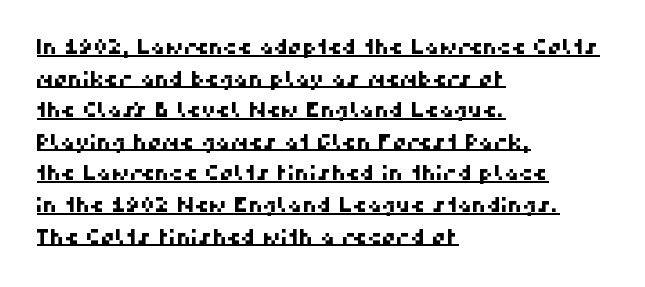
Regarding leading, the lines here are spaced in the standard way. What decoration does the sample have? An underline. The paragraph has a hard left edge and a soft right edge. Each word holds together tightly as a unit, with standard inter-letter gaps.
